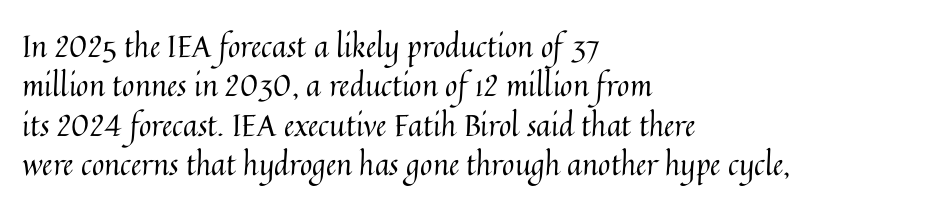
Q: Is the text bold? A: No.
Q: Is the text underlined? A: No.
Q: How is the paragraph aligned? A: Left-aligned.
Q: Is the spacing between letters normal or unusually wide? A: Normal.
Q: Is the spacing between lines tight, normal or loose? A: Normal.
Q: Width (condensed, normal, or wide)? A: Normal.
Q: Stroke contrast? A: Medium.
Q: x-height? A: Medium.
Q: Monospaced? A: No.
